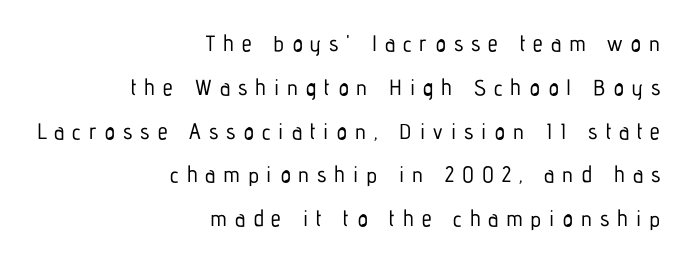
A clean baseline with only descenders dipping below it. In terms of posture, this sample is upright. Does the copy run flush right? Yes — the right margin is perfectly even. Rows of type keep a wide berth in the vertical direction. Spacing between characters has been opened up far beyond the box default.
